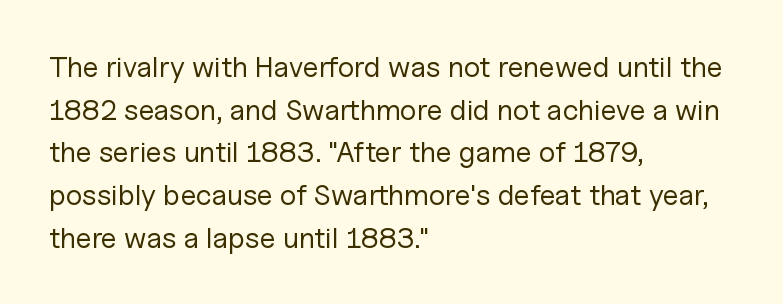
Q: Is the text bold? A: No.
Q: Is the text italic (slanted)? A: No, it is upright.
Q: Is the typeface a serif or a sans-serif typeface? A: Sans-serif.
Q: Is the text underlined? A: No.
Q: How is the paragraph aligned? A: Left-aligned.
Q: Is the spacing between letters normal or unusually wide? A: Normal.
Q: Is the spacing between lines tight, normal or loose? A: Normal.
Q: Width (condensed, normal, or wide)? A: Normal.
Q: Stroke contrast? A: Low.
Q: x-height? A: Medium.
Q: Monospaced? A: No.
